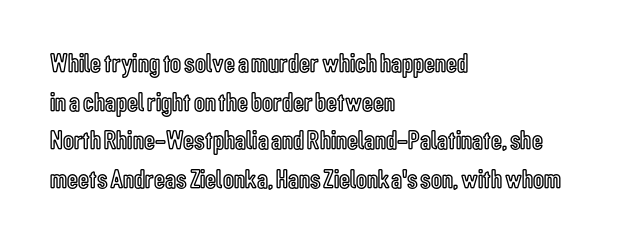
The image shows 27 px text type, upright; set left-aligned, normal line spacing (1.43x), normal letter spacing, not underlined.
